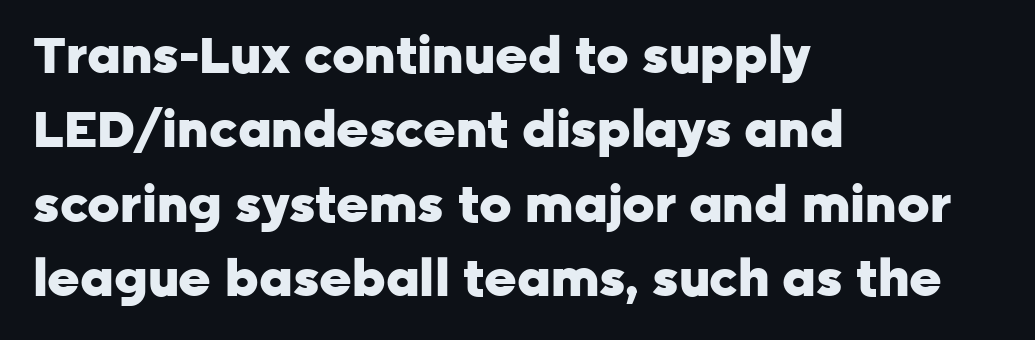
{"serif": "no", "italic": "no", "bold": "yes", "weight": "heavy", "width": "normal", "stroke_contrast": "low", "x_height": "medium", "monospaced": "no", "underline": "no", "align": "left", "line_spacing": "normal", "line_spacing_ratio": 1.49, "letter_spacing": "normal", "letter_spacing_em": 0.0, "glyph_px": 50}
